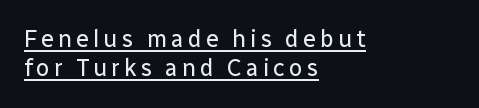
{"italic": "no", "bold": "no", "underline": "yes", "align": "left", "line_spacing_ratio": 1.22, "glyph_px": 24}
